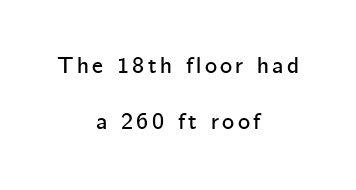
The whitespace from short lines is split evenly between both sides. Posture: upright roman. Underline: absent. This block would shrink considerably if given ordinary leading; it's expanded now.
